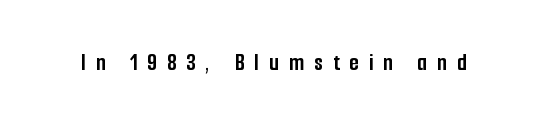
Q: Is the text bold? A: Yes.
Q: Is the text italic (slanted)? A: No, it is upright.
Q: Is the text underlined? A: No.
Q: Is the spacing between letters normal or unusually wide? A: Unusually wide.
